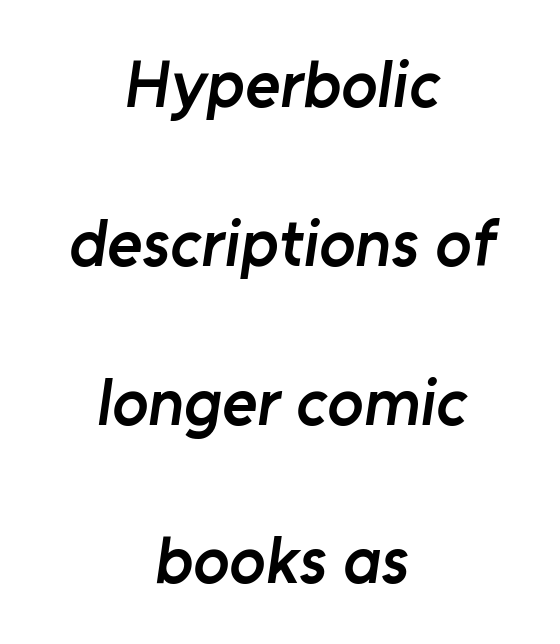
Q: Is the text bold? A: Semi-bold.
Q: Is the typeface a serif or a sans-serif typeface? A: Sans-serif.
Q: Is the text underlined? A: No.
Q: How is the paragraph aligned? A: Centered.
Q: Is the spacing between letters normal or unusually wide? A: Normal.
Q: Is the spacing between lines tight, normal or loose? A: Loose.
Q: Width (condensed, normal, or wide)? A: Normal.
Q: Stroke contrast? A: Low.
Q: x-height? A: Medium.
Q: Monospaced? A: No.
